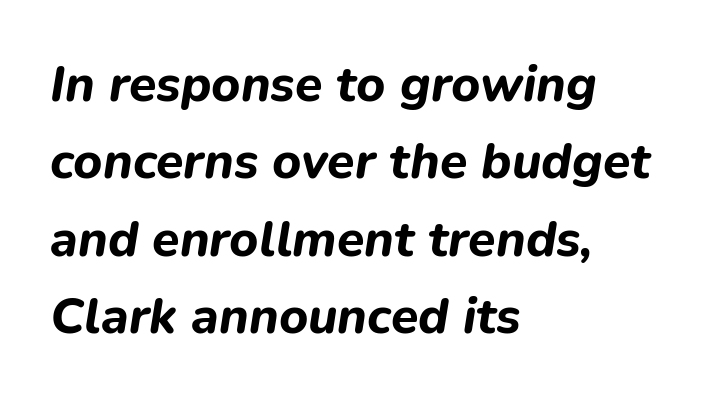
Q: Is the text bold? A: Yes.
Q: Is the text italic (slanted)? A: Yes, it leans right by about 9 degrees.
Q: Is the text underlined? A: No.
Q: How is the paragraph aligned? A: Left-aligned.
Q: Is the spacing between letters normal or unusually wide? A: Normal.
Q: Is the spacing between lines tight, normal or loose? A: Normal.
Q: Width (condensed, normal, or wide)? A: Normal.
Q: Stroke contrast? A: Low.
Q: x-height? A: Medium.
Q: Monospaced? A: No.
